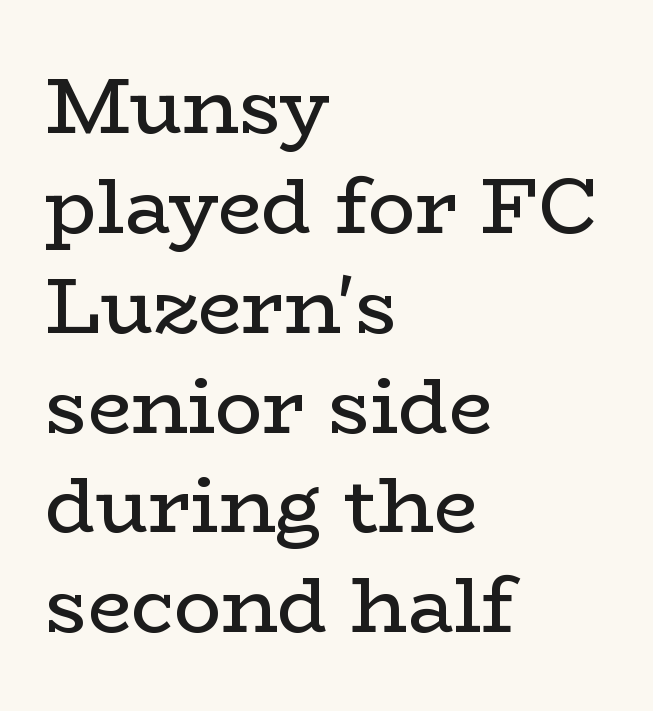
The image shows 78 px regular-weight, wide serif type, upright; set left-aligned, normal line spacing (1.28x), normal letter spacing, not underlined; low stroke contrast and a medium x-height.
